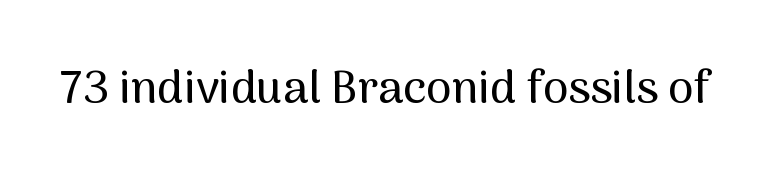
{"serif": "no", "italic": "no", "width": "normal", "stroke_contrast": "medium", "x_height": "medium", "monospaced": "no", "underline": "no", "letter_spacing": "normal", "letter_spacing_em": 0.0, "glyph_px": 46}
